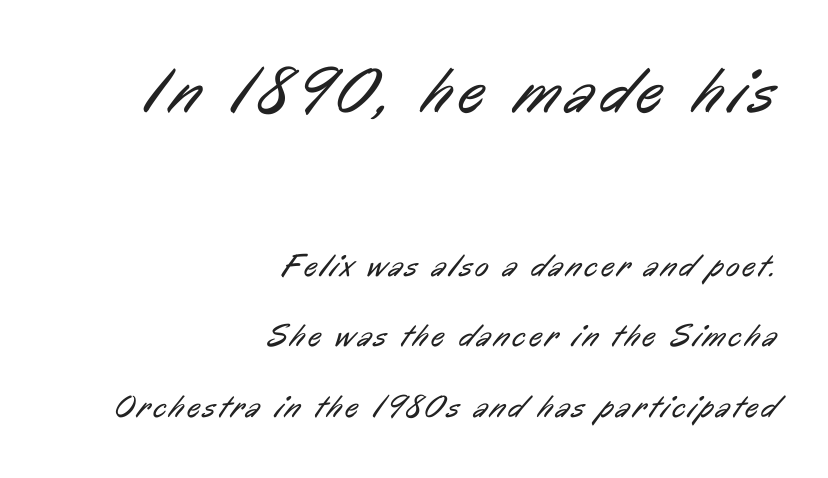
{"serif": "no", "bold": "no", "weight": "regular", "width": "condensed", "stroke_contrast": "low", "x_height": "medium", "monospaced": "no", "underline": "no", "align": "right", "line_spacing": "loose", "line_spacing_ratio": 2.2, "larger_block": "first", "size_ratio": 2.03, "glyph_px": 65}
